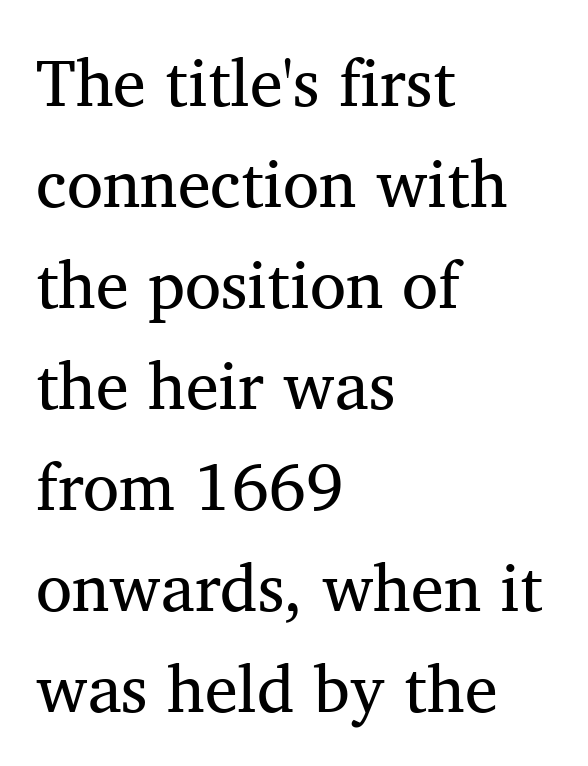
A bare baseline throughout the passage. The ragged edge is on the right, which tells us the setting is flush left. Is the letter spacing exaggerated? No — it looks like the ordinary default. Ink coverage per letter is moderate at most. Spacing verdict: proportional, widths tailored to each character. The block of text has a typical density, with ordinary space between rows.
